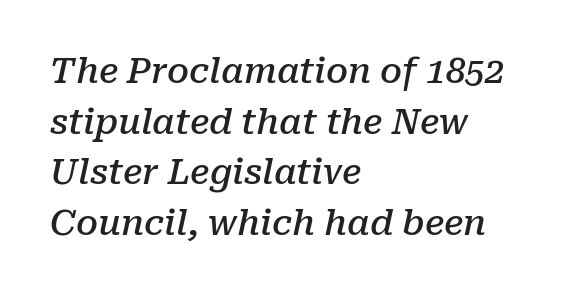
These lines are rendered in a variable-pitch font. The glyphs have the mass of a demibold cut, below bold. Compared with typical body copy, the letter spacing here is the same. The axis of the letterforms is tilted away from vertical. The compositor pushed each line to the left boundary.
